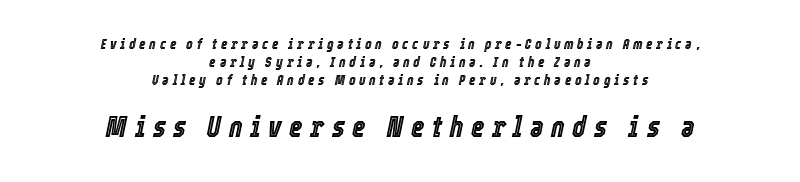
{"italic": "yes", "lean": "right", "slant_degrees": 12, "width": "condensed", "x_height": "medium", "monospaced": "no", "underline": "no", "align": "center", "line_spacing": "normal", "line_spacing_ratio": 1.29, "letter_spacing": "wide", "letter_spacing_em": 0.26, "larger_block": "second", "size_ratio": 2.07, "glyph_px": 29}
